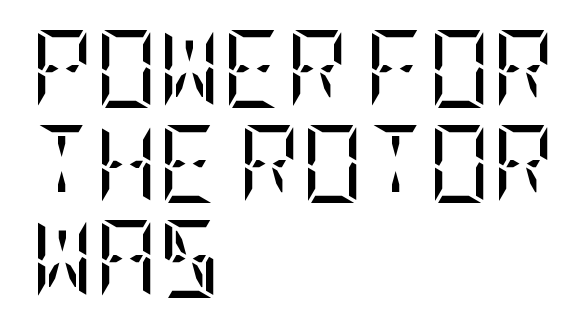
Q: Is the text bold? A: No.
Q: Is the text italic (slanted)? A: No, it is upright.
Q: Is the typeface a serif or a sans-serif typeface? A: Serif.
Q: Is the text underlined? A: No.
Q: How is the paragraph aligned? A: Left-aligned.
Q: Is the spacing between letters normal or unusually wide? A: Normal.
Q: Width (condensed, normal, or wide)? A: Condensed.
Q: Stroke contrast? A: Low.
Q: x-height? A: Large.
